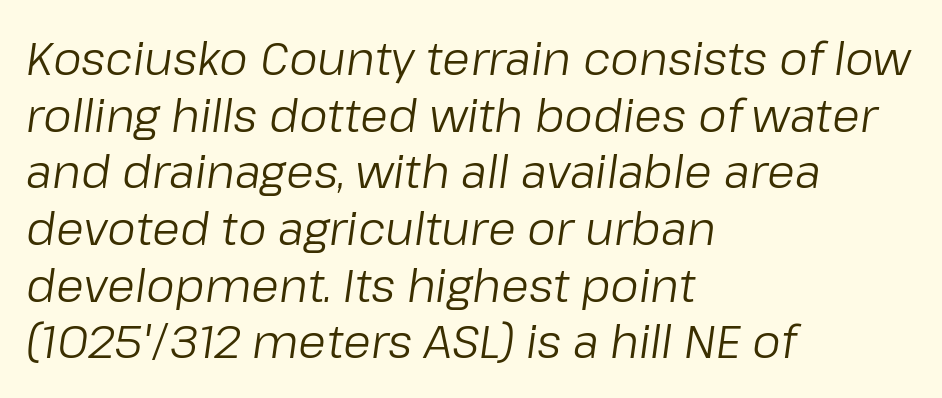
The image shows 45 px regular-weight type, italic (leaning right); set left-aligned, normal line spacing (1.26x), normal letter spacing, not underlined; low stroke contrast and a medium x-height.
